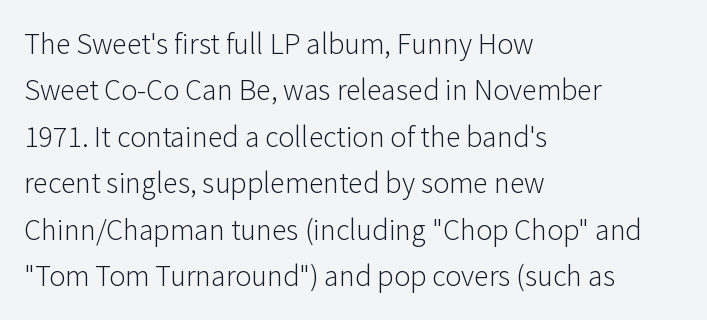
Each letter keeps its own natural width here, so spacing adapts to shape. The font family rendered here belongs to the sans-serif group. Each row of text sits above clean, open space. The face looks like a standard text weight, possibly lighter.
